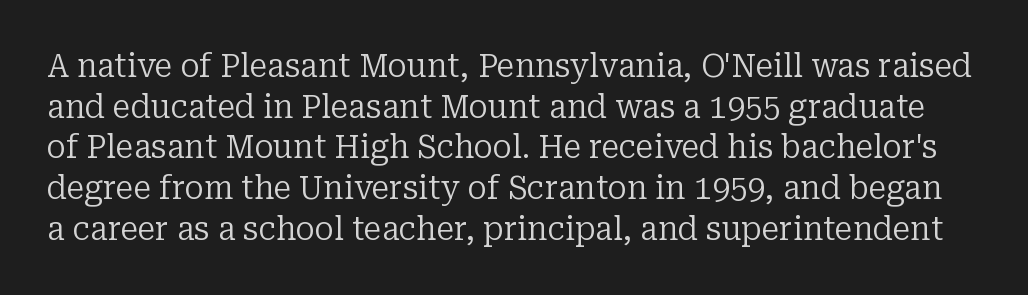
The image shows 32 px regular-weight serif type, upright; set normal line spacing (1.27x), normal letter spacing, not underlined; low stroke contrast and a medium x-height.
